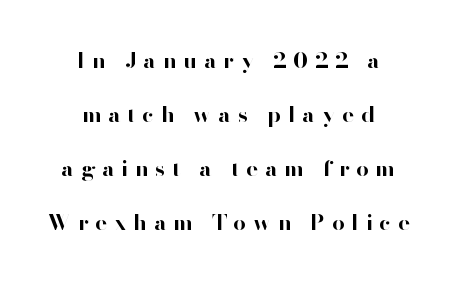
The passage shown stacks its lines with a broad gap. Students, note that the glyphs here are deliberately spaced far apart. Clear beneath every line of the passage. The letters are bold, with thick, heavy strokes. The axis of the letterforms is exactly vertical. Layout note: lines centered.
